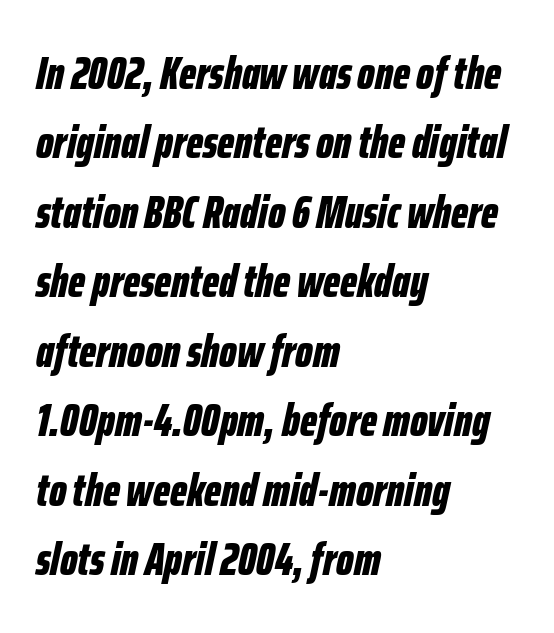
Q: Is the text bold? A: Yes.
Q: Is the text italic (slanted)? A: Yes, it leans right by about 12 degrees.
Q: Is the text underlined? A: No.
Q: How is the paragraph aligned? A: Left-aligned.
Q: Is the spacing between letters normal or unusually wide? A: Normal.
Q: Is the spacing between lines tight, normal or loose? A: Normal.
Q: Width (condensed, normal, or wide)? A: Condensed.
Q: Stroke contrast? A: Low.
Q: x-height? A: Medium.
Q: Monospaced? A: No.
